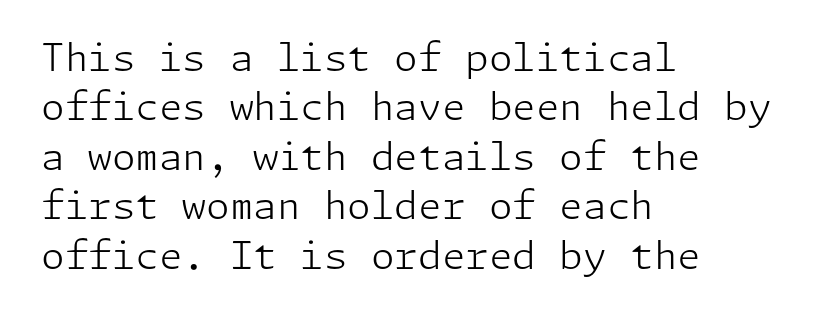
Q: Is the text bold? A: No.
Q: Is the text italic (slanted)? A: No, it is upright.
Q: Is the typeface a serif or a sans-serif typeface? A: Sans-serif.
Q: Is the text underlined? A: No.
Q: How is the paragraph aligned? A: Left-aligned.
Q: Is the spacing between letters normal or unusually wide? A: Normal.
Q: Is the spacing between lines tight, normal or loose? A: Normal.
Q: Width (condensed, normal, or wide)? A: Normal.
Q: Stroke contrast? A: Low.
Q: x-height? A: Medium.
